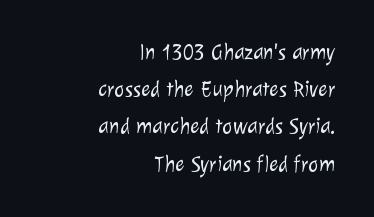
Caption: multi-line text, flush right, ragged left. The space between consecutive lines is moderate. Lines of text with bare space underneath. Nothing unusual about the tracking: characters are spaced as the font intends. These glyphs show unthickened strokes, regular width or finer.
